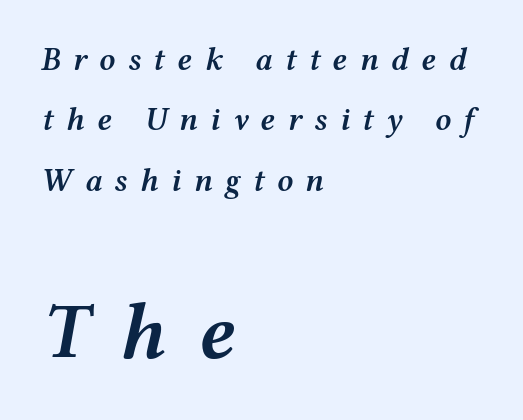
A clean baseline with only descenders dipping below it. The letters are spread apart with noticeably loose tracking. Does the lettering tilt? It does — this is italic. This sample has the flowing, uneven cadence of proportional lettering. Students, this is semibold: more ink than regular, less than bold.
